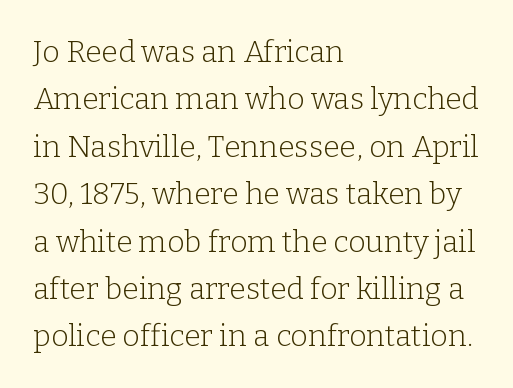
Q: Is the text bold? A: No.
Q: Is the text italic (slanted)? A: No, it is upright.
Q: Is the typeface a serif or a sans-serif typeface? A: Serif.
Q: Is the text underlined? A: No.
Q: How is the paragraph aligned? A: Left-aligned.
Q: Is the spacing between letters normal or unusually wide? A: Normal.
Q: Is the spacing between lines tight, normal or loose? A: Normal.
Q: Width (condensed, normal, or wide)? A: Normal.
Q: Stroke contrast? A: Low.
Q: x-height? A: Medium.
Q: Monospaced? A: No.
